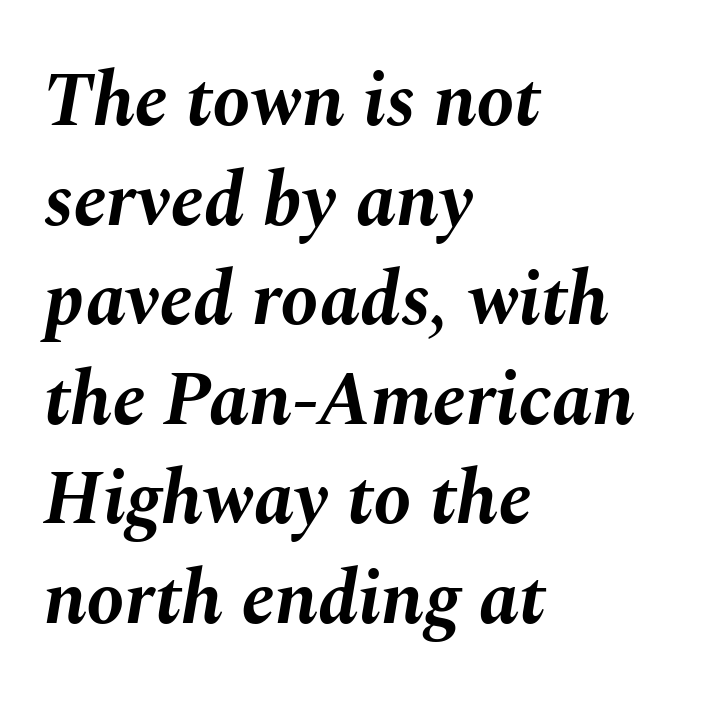
Q: Is the text bold? A: Yes.
Q: Is the text italic (slanted)? A: Yes, it leans right by about 10 degrees.
Q: Is the text underlined? A: No.
Q: How is the paragraph aligned? A: Left-aligned.
Q: Is the spacing between letters normal or unusually wide? A: Normal.
Q: Is the spacing between lines tight, normal or loose? A: Normal.
Q: Width (condensed, normal, or wide)? A: Normal.
Q: Stroke contrast? A: Medium.
Q: x-height? A: Medium.
Q: Monospaced? A: No.
